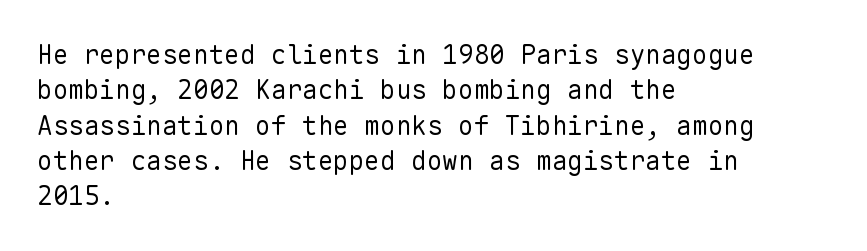
{"italic": "no", "bold": "no", "underline": "no", "align": "left", "line_spacing": "normal", "line_spacing_ratio": 1.36, "letter_spacing": "normal", "letter_spacing_em": 0.0, "glyph_px": 26}
